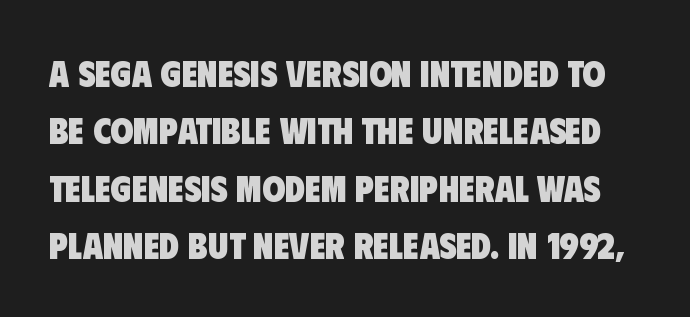
{"serif": "no", "bold": "yes", "weight": "heavy", "width": "condensed", "stroke_contrast": "low", "x_height": "large", "monospaced": "no", "underline": "no", "line_spacing": "normal", "line_spacing_ratio": 1.55, "letter_spacing": "normal", "letter_spacing_em": 0.0, "glyph_px": 37}
